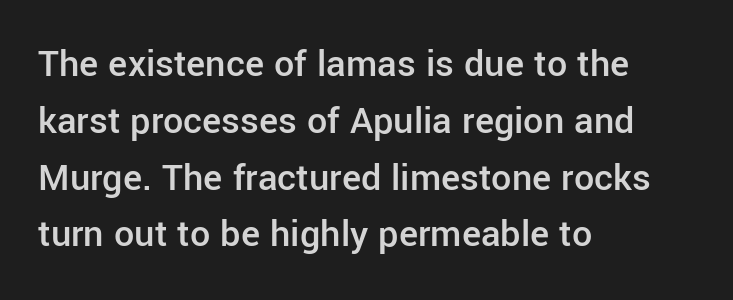
Q: Is the text bold? A: Semi-bold.
Q: Is the text italic (slanted)? A: No, it is upright.
Q: Is the typeface a serif or a sans-serif typeface? A: Sans-serif.
Q: Is the text underlined? A: No.
Q: How is the paragraph aligned? A: Left-aligned.
Q: Is the spacing between letters normal or unusually wide? A: Normal.
Q: Is the spacing between lines tight, normal or loose? A: Normal.
Q: Width (condensed, normal, or wide)? A: Normal.
Q: Stroke contrast? A: Low.
Q: x-height? A: Medium.
Q: Monospaced? A: No.
